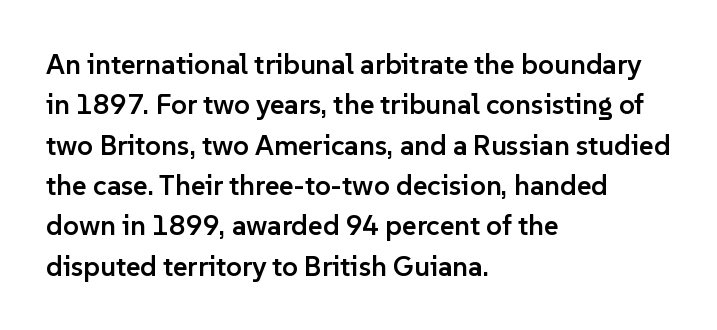
Each letter keeps its own natural width here, so spacing adapts to shape. No italicization has been applied; the sample stays upright. Each new line begins a customary step beneath the previous one. Rule under the text: the space is simply empty. Caption: standard tracking, unaltered.
